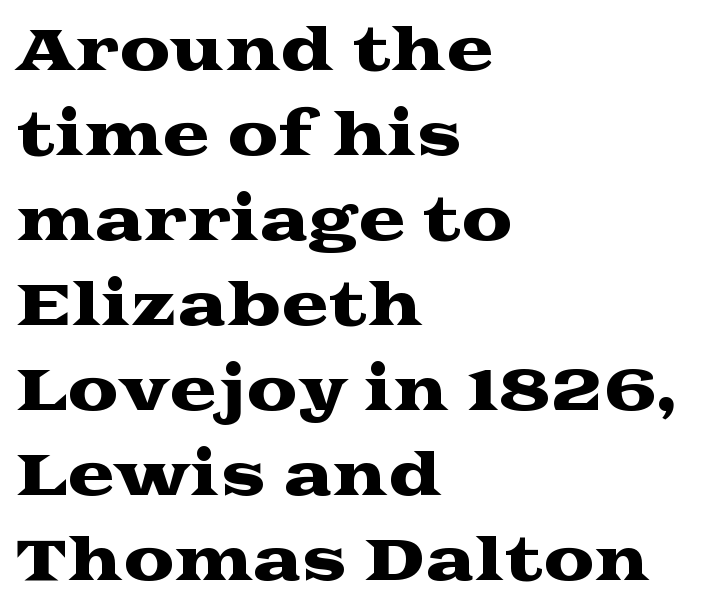
The image shows 57 px wide serif type, upright; set left-aligned, normal line spacing (1.49x), normal letter spacing, not underlined; medium stroke contrast and a medium x-height.
